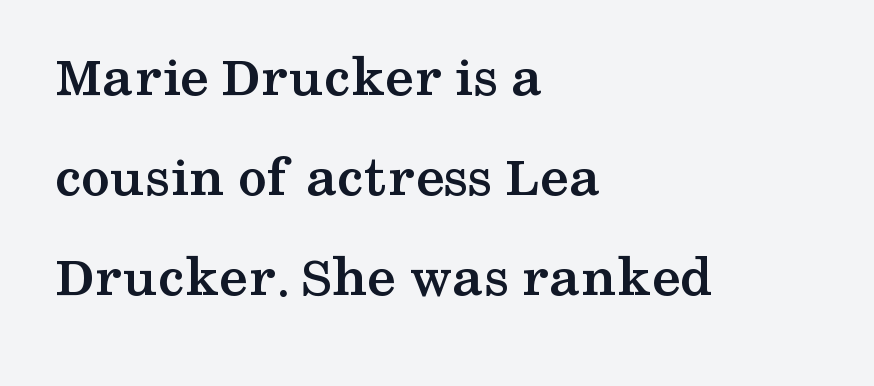
{"serif": "yes", "italic": "no", "bold": "yes", "weight": "semibold", "width": "wide", "stroke_contrast": "medium", "x_height": "medium", "monospaced": "no", "underline": "no", "align": "left", "line_spacing_ratio": 1.72, "letter_spacing": "normal", "letter_spacing_em": 0.0, "glyph_px": 58}
